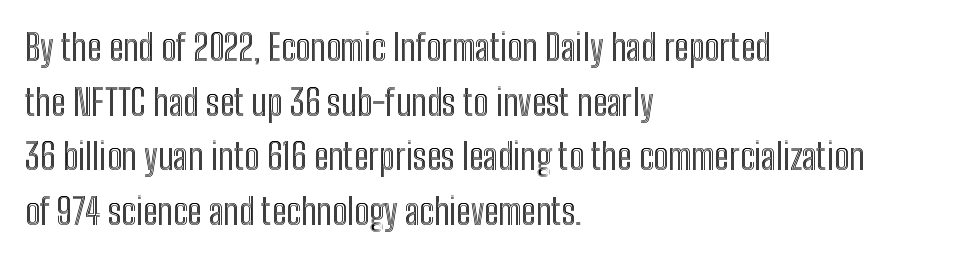
Q: Is the text italic (slanted)? A: No, it is upright.
Q: Is the text underlined? A: No.
Q: How is the paragraph aligned? A: Left-aligned.
Q: Is the spacing between letters normal or unusually wide? A: Normal.
Q: Is the spacing between lines tight, normal or loose? A: Normal.
Q: Width (condensed, normal, or wide)? A: Condensed.
Q: x-height? A: Medium.
Q: Monospaced? A: No.
